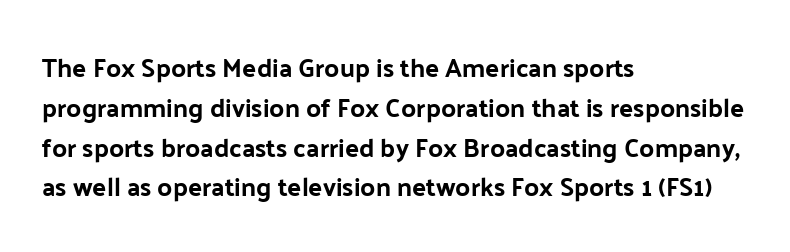
The image shows 26 px text type, upright; set left-aligned, normal line spacing (1.53x), normal letter spacing, not underlined.
